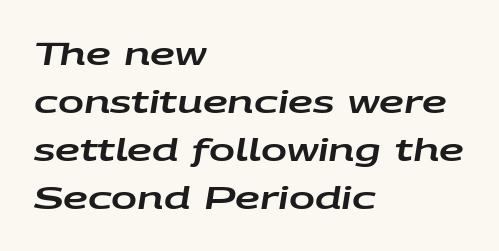
Q: Is the text italic (slanted)? A: Yes, it leans right by about 9 degrees.
Q: Is the text underlined? A: No.
Q: How is the paragraph aligned? A: Left-aligned.
Q: Is the spacing between letters normal or unusually wide? A: Normal.
Q: Is the spacing between lines tight, normal or loose? A: Normal.
Q: Width (condensed, normal, or wide)? A: Wide.
Q: Stroke contrast? A: Low.
Q: x-height? A: Large.
Q: Monospaced? A: No.
